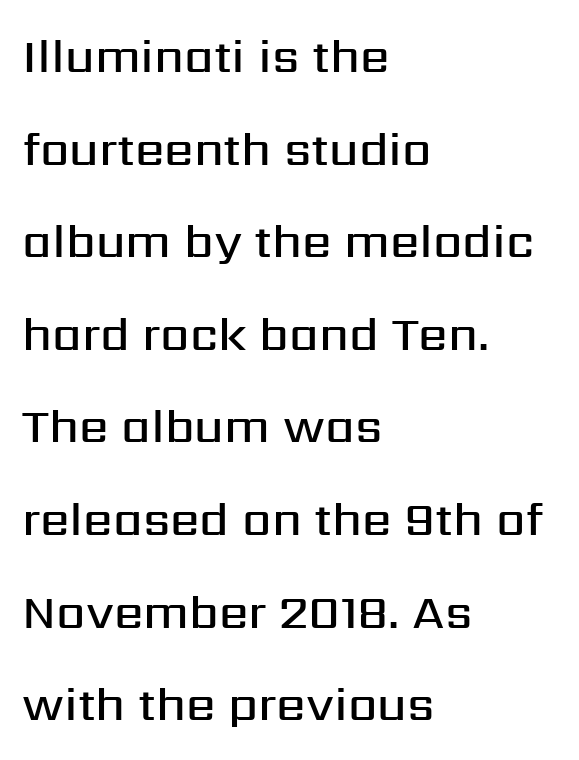
Q: Is the text bold? A: Semi-bold.
Q: Is the text italic (slanted)? A: No, it is upright.
Q: Is the typeface a serif or a sans-serif typeface? A: Sans-serif.
Q: Is the text underlined? A: No.
Q: How is the paragraph aligned? A: Left-aligned.
Q: Is the spacing between letters normal or unusually wide? A: Normal.
Q: Is the spacing between lines tight, normal or loose? A: Loose.
Q: Width (condensed, normal, or wide)? A: Normal.
Q: Stroke contrast? A: Medium.
Q: x-height? A: Medium.
Q: Monospaced? A: No.
